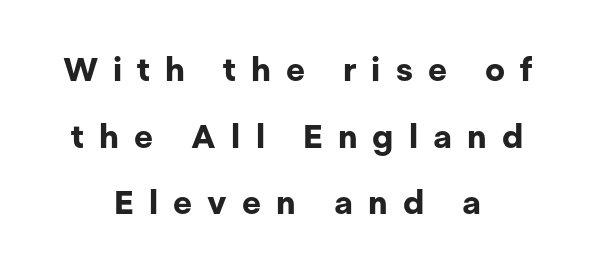
Q: Is the text bold? A: Yes.
Q: Is the text italic (slanted)? A: No, it is upright.
Q: Is the typeface a serif or a sans-serif typeface? A: Sans-serif.
Q: Is the text underlined? A: No.
Q: How is the paragraph aligned? A: Centered.
Q: Is the spacing between letters normal or unusually wide? A: Unusually wide.
Q: Is the spacing between lines tight, normal or loose? A: Loose.
Q: Width (condensed, normal, or wide)? A: Normal.
Q: Stroke contrast? A: Low.
Q: x-height? A: Medium.
Q: Monospaced? A: No.
